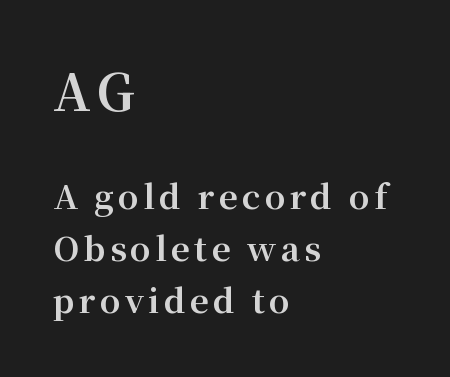
Regular leading. Large over small — that's the arrangement of the two blocks here. Spacing verdict: proportional, widths tailored to each character. Serif or sans? Serif — the stroke terminals have little feet. Letters rest on an invisible, unmarked baseline. Emphasis by weight is at full strength: bold.
